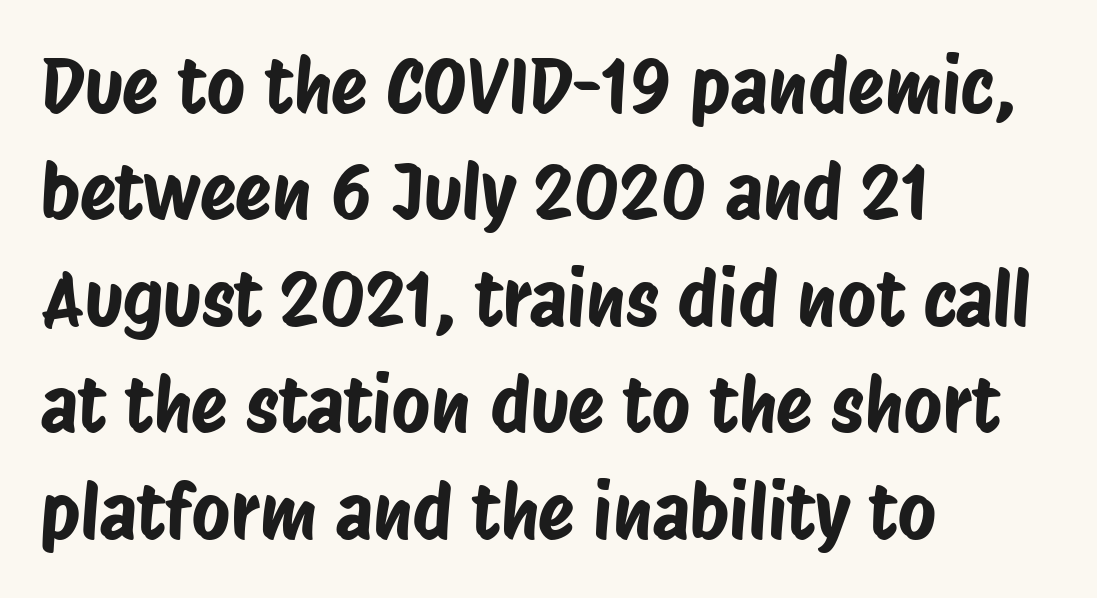
Q: Is the typeface a serif or a sans-serif typeface? A: Sans-serif.
Q: Is the text underlined? A: No.
Q: How is the paragraph aligned? A: Left-aligned.
Q: Is the spacing between letters normal or unusually wide? A: Normal.
Q: Is the spacing between lines tight, normal or loose? A: Normal.
Q: Width (condensed, normal, or wide)? A: Condensed.
Q: Stroke contrast? A: Low.
Q: x-height? A: Large.
Q: Monospaced? A: No.
